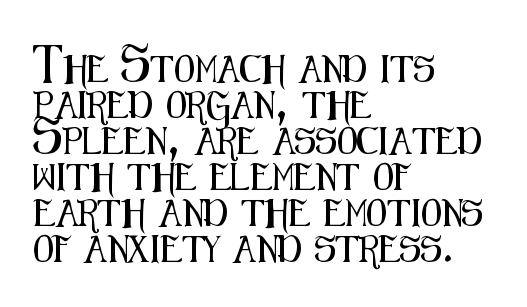
Vertically, the passage feels balanced, rows spaced as you'd expect. The face used here is rendered with its standard letterfit. The words here are not underlined. Posture: straight, roman, zero tilt.
